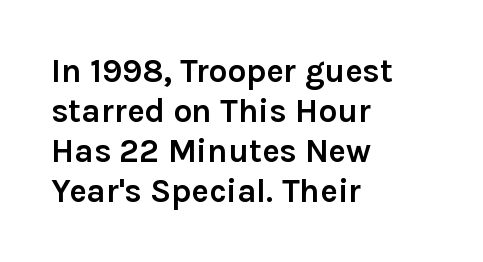
{"serif": "no", "italic": "no", "bold": "yes", "weight": "semibold", "width": "normal", "stroke_contrast": "low", "x_height": "medium", "monospaced": "no", "underline": "no", "align": "left", "line_spacing_ratio": 1.21, "letter_spacing": "normal", "letter_spacing_em": 0.0, "glyph_px": 33}
